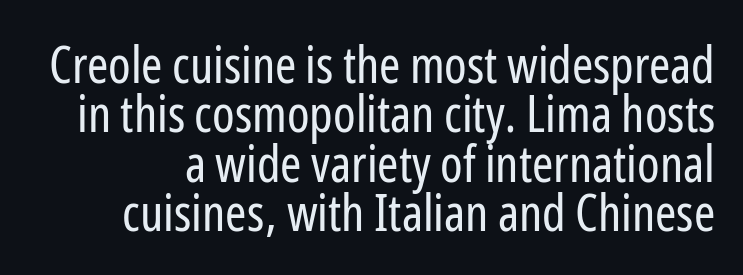
{"serif": "no", "italic": "no", "bold": "no", "weight": "regular", "width": "condensed", "stroke_contrast": "low", "x_height": "medium", "monospaced": "no", "underline": "no", "line_spacing": "tight", "line_spacing_ratio": 0.97, "letter_spacing": "normal", "letter_spacing_em": 0.0, "glyph_px": 51}
